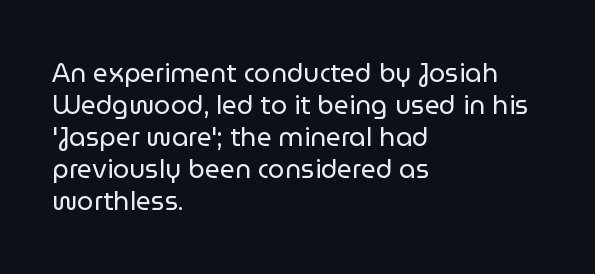
{"italic": "no", "bold": "no", "underline": "no", "align": "left", "line_spacing_ratio": 1.23, "letter_spacing": "normal", "letter_spacing_em": 0.0, "glyph_px": 26}
